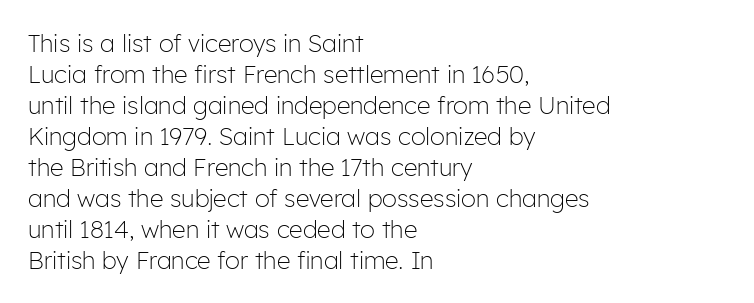
{"italic": "no", "bold": "no", "underline": "no", "align": "left", "line_spacing": "normal", "line_spacing_ratio": 1.29, "letter_spacing": "normal", "letter_spacing_em": 0.0, "glyph_px": 24}
